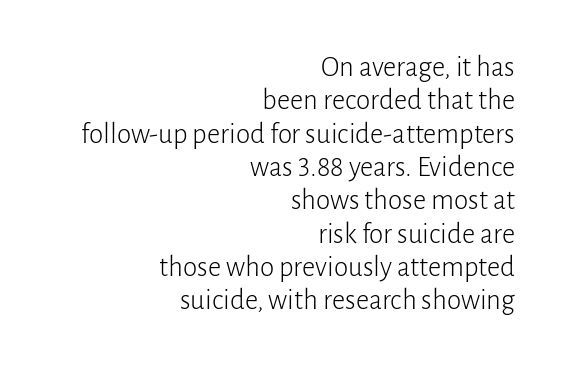
Q: Is the text bold? A: No.
Q: Is the text italic (slanted)? A: No, it is upright.
Q: Is the typeface a serif or a sans-serif typeface? A: Sans-serif.
Q: Is the text underlined? A: No.
Q: How is the paragraph aligned? A: Right-aligned.
Q: Is the spacing between letters normal or unusually wide? A: Normal.
Q: Is the spacing between lines tight, normal or loose? A: Tight.
Q: Width (condensed, normal, or wide)? A: Normal.
Q: Stroke contrast? A: Low.
Q: x-height? A: Medium.
Q: Monospaced? A: No.
